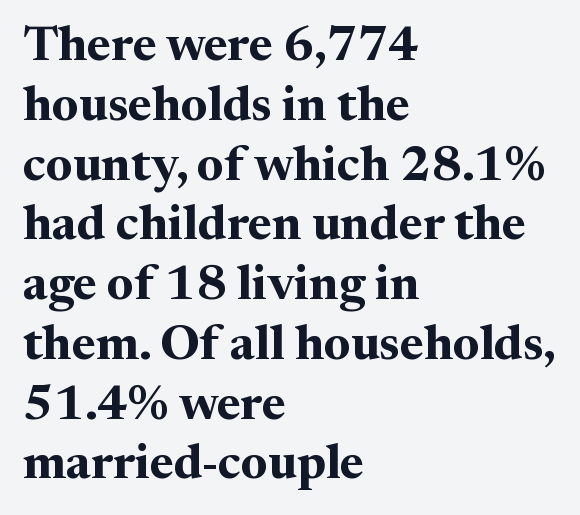
Does the copy run flush right? No — it runs flush left. The space beneath each line is pristine and unruled. Every letter is thick-stroked: bold, no question. Spacing verdict: proportional, widths tailored to each character.
